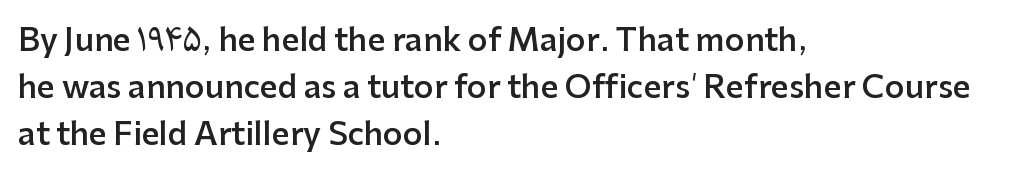
Q: Is the text bold? A: Semi-bold.
Q: Is the text italic (slanted)? A: No, it is upright.
Q: Is the typeface a serif or a sans-serif typeface? A: Sans-serif.
Q: Is the text underlined? A: No.
Q: How is the paragraph aligned? A: Left-aligned.
Q: Is the spacing between letters normal or unusually wide? A: Normal.
Q: Is the spacing between lines tight, normal or loose? A: Normal.
Q: Width (condensed, normal, or wide)? A: Normal.
Q: Stroke contrast? A: Low.
Q: x-height? A: Medium.
Q: Monospaced? A: No.
